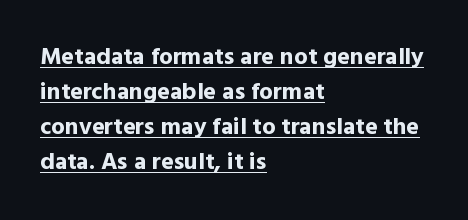
Q: Is the text bold? A: Yes.
Q: Is the text italic (slanted)? A: No, it is upright.
Q: Is the text underlined? A: Yes.
Q: How is the paragraph aligned? A: Left-aligned.
Q: Is the spacing between letters normal or unusually wide? A: Normal.
Q: Is the spacing between lines tight, normal or loose? A: Normal.
